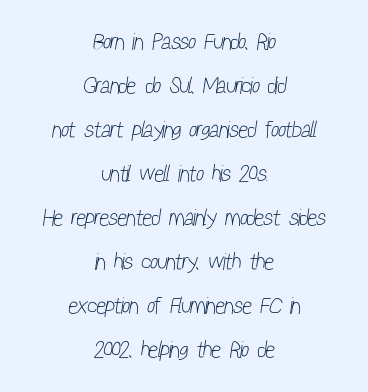
The image shows 23 px text type; set centered, loose line spacing (1.91x), normal letter spacing, not underlined.
